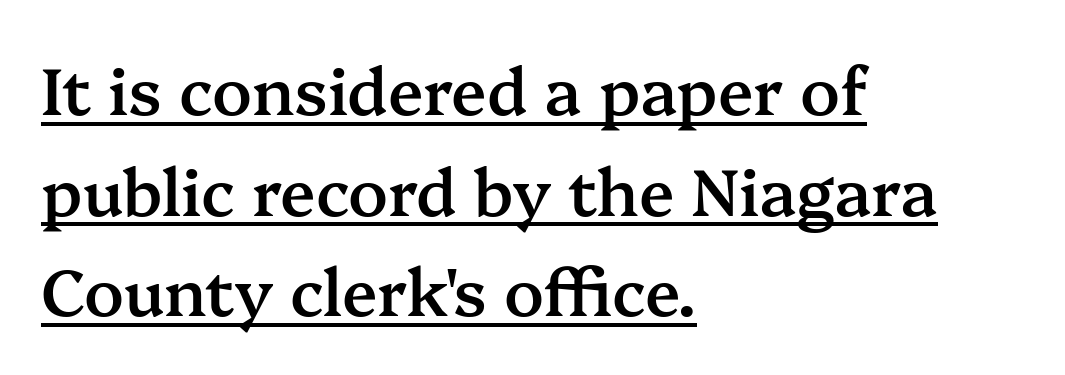
{"serif": "yes", "italic": "no", "bold": "semi", "weight": "semibold", "width": "normal", "stroke_contrast": "medium", "x_height": "medium", "monospaced": "no", "underline": "yes", "align": "left", "line_spacing": "normal", "line_spacing_ratio": 1.55, "letter_spacing": "normal", "letter_spacing_em": 0.0, "glyph_px": 65}
